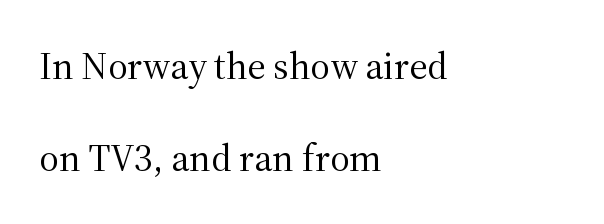
{"serif": "yes", "italic": "no", "bold": "no", "weight": "regular", "width": "normal", "stroke_contrast": "medium", "x_height": "medium", "monospaced": "no", "underline": "no", "align": "left", "line_spacing": "loose", "line_spacing_ratio": 2.43, "letter_spacing": "normal", "letter_spacing_em": 0.0, "glyph_px": 38}
